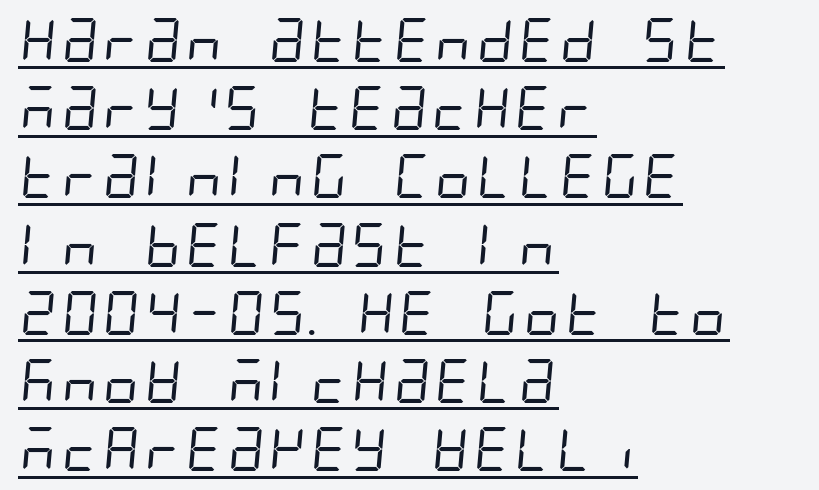
Look at the tracking — it's just the regular setting, nothing added. Notice how descenders clear the ascenders below comfortably — that's standard leading. Students, observe the line beneath the letters — that is underlining. The passage shown is typeset with a sans-serif family.
